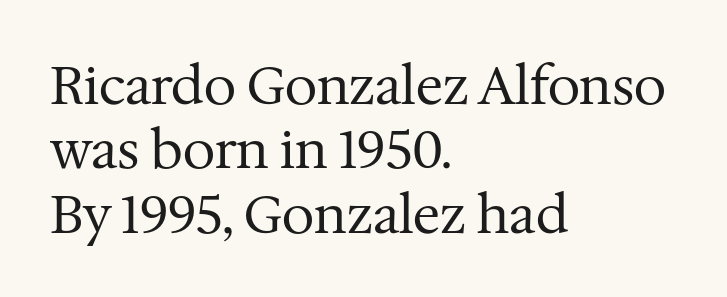
{"serif": "yes", "italic": "no", "bold": "no", "weight": "regular", "width": "normal", "stroke_contrast": "medium", "x_height": "medium", "monospaced": "no", "underline": "no", "align": "left", "line_spacing_ratio": 1.24, "letter_spacing": "normal", "letter_spacing_em": 0.0, "glyph_px": 52}
